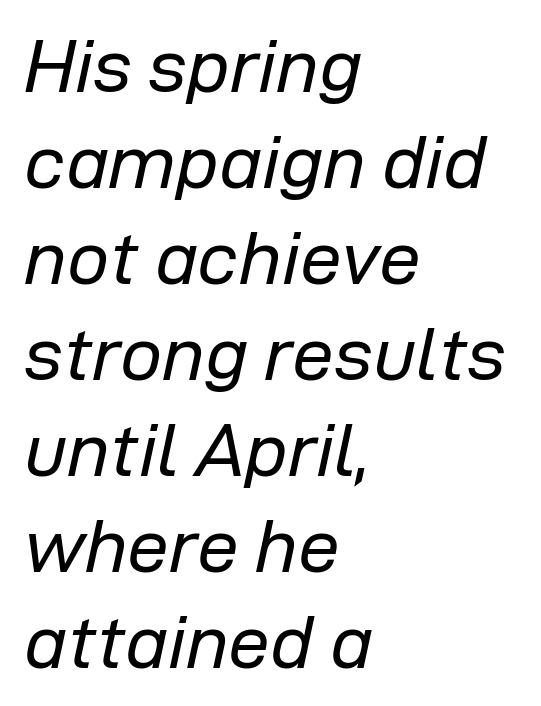
The space between consecutive lines is moderate. Caption: multi-line text, flush left, ragged right. Honestly, there is no underline to notice here at all. The passage shown is typed in a proportional face where columns would drift. Observe the ordinary spacing: letters are neighbours, not strangers. Slanted lettering throughout.
